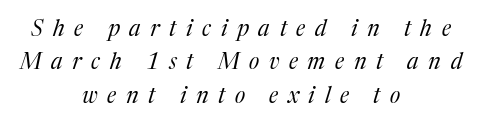
The rag falls on both sides of this text block equally. Students, observe: this is what conventionally led text looks like. On a weight scale, this lands at 450 or below. Characters are canted at an angle relative to the baseline's perpendicular. Underlining? Definitely not there.
